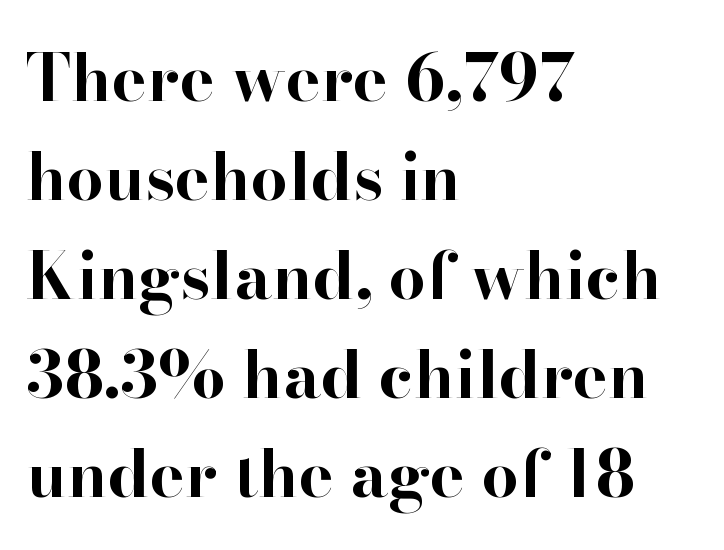
The image shows 66 px bold serif type, upright; set left-aligned, normal line spacing (1.5x), normal letter spacing, not underlined; high stroke contrast and a small x-height.
